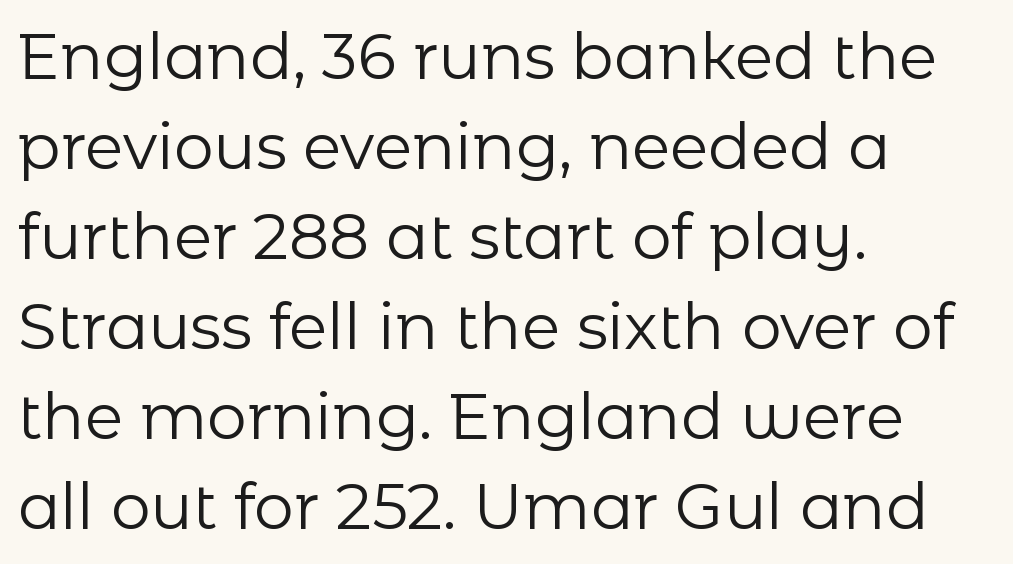
Stroke mass is kept to a normal reading level or below. Letterform terminals end flat and unadorned throughout the passage. The space between consecutive lines is moderate. Spacing verdict: proportional, widths tailored to each character.
